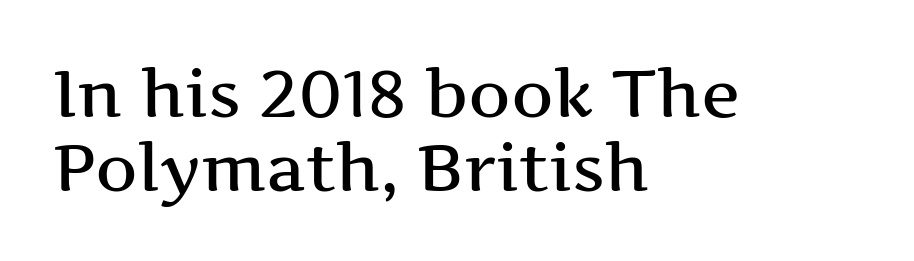
The image shows 66 px wide serif type, upright; set left-aligned, tight line spacing (1.12x), normal letter spacing, not underlined; medium stroke contrast and a medium x-height.
